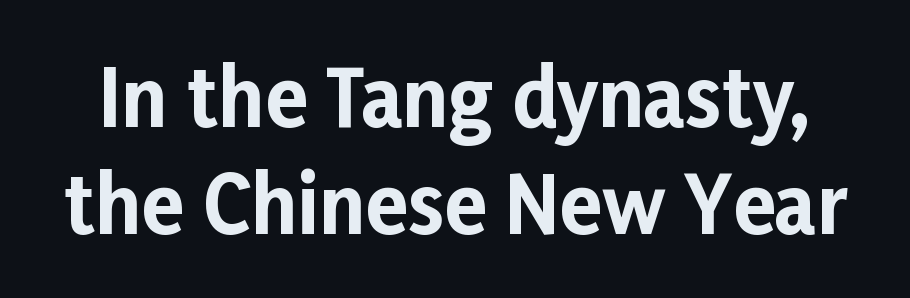
{"serif": "no", "italic": "no", "bold": "yes", "weight": "bold", "width": "normal", "stroke_contrast": "low", "x_height": "medium", "monospaced": "no", "underline": "no", "line_spacing": "normal", "line_spacing_ratio": 1.37, "letter_spacing": "normal", "letter_spacing_em": 0.0, "glyph_px": 78}
